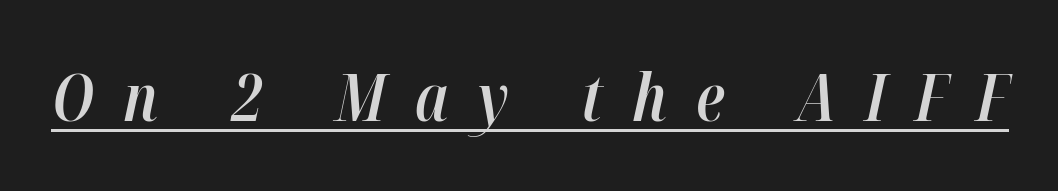
Q: Is the text bold? A: Semi-bold.
Q: Is the text italic (slanted)? A: Yes, it leans right by about 12 degrees.
Q: Is the text underlined? A: Yes.
Q: Is the spacing between letters normal or unusually wide? A: Unusually wide.
Q: Width (condensed, normal, or wide)? A: Condensed.
Q: Stroke contrast? A: High.
Q: x-height? A: Medium.
Q: Monospaced? A: No.
